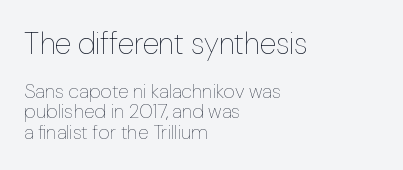
{"italic": "no", "bold": "no", "weight": "thin", "width": "normal", "stroke_contrast": "low", "x_height": "medium", "monospaced": "no", "underline": "no", "align": "left", "line_spacing": "tight", "line_spacing_ratio": 1.01, "letter_spacing": "normal", "letter_spacing_em": 0.0, "larger_block": "first", "size_ratio": 1.5, "glyph_px": 30}
